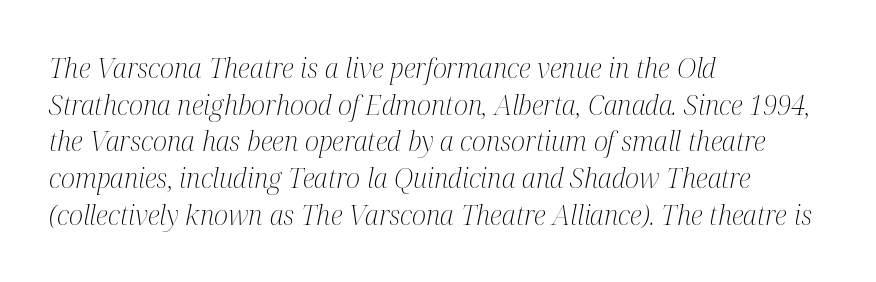
The image shows 27 px text type, italic (leaning right); set left-aligned, normal line spacing (1.36x), normal letter spacing, not underlined.
